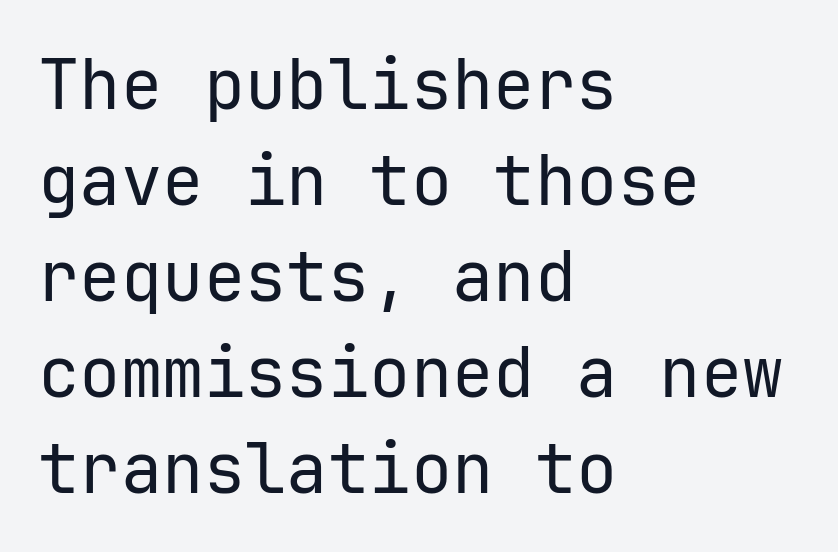
The image shows 69 px regular-weight sans-serif type, upright, monospaced; set left-aligned, normal line spacing (1.39x), normal letter spacing, not underlined; low stroke contrast and a medium x-height.
